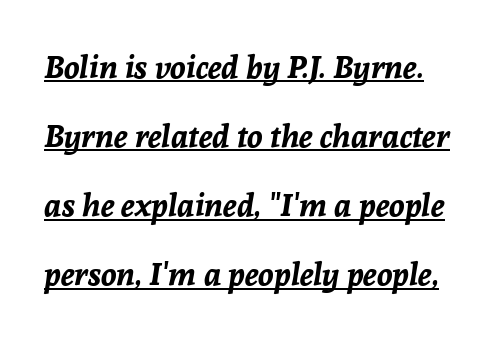
{"italic": "yes", "lean": "right", "slant_degrees": 8, "bold": "yes", "weight": "bold", "width": "normal", "stroke_contrast": "low", "x_height": "medium", "monospaced": "no", "underline": "yes", "line_spacing": "loose", "line_spacing_ratio": 2.16, "letter_spacing": "normal", "letter_spacing_em": 0.0, "glyph_px": 32}
